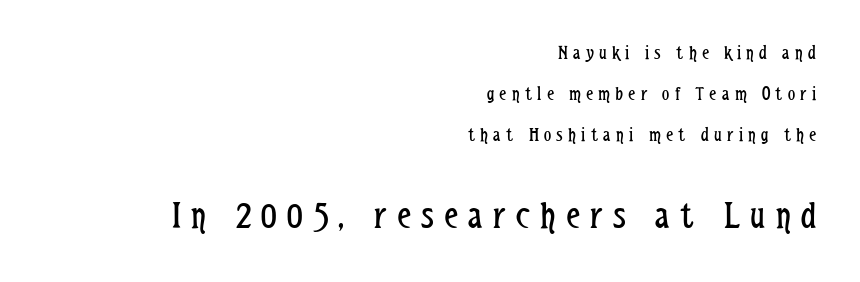
The image shows 39 px regular-weight, condensed sans-serif type, upright; set right-aligned, loose line spacing (2.04x), unusually wide letter spacing (+0.27 em), not underlined; the second (bottom) block is 1.95x larger; low stroke contrast and a medium x-height.
